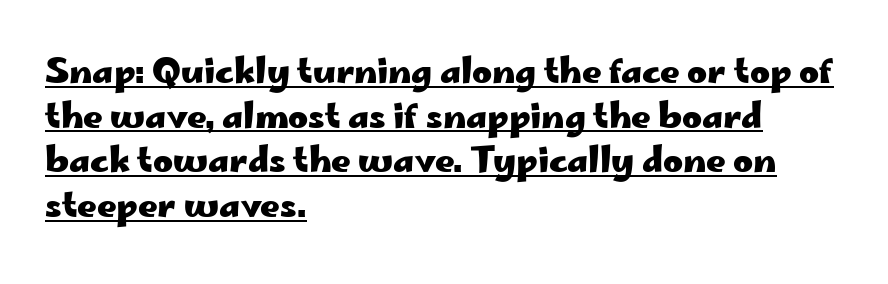
The image shows 34 px heavy, wide sans-serif type, upright; set left-aligned, normal line spacing (1.31x), normal letter spacing, underlined; low stroke contrast and a small x-height.
